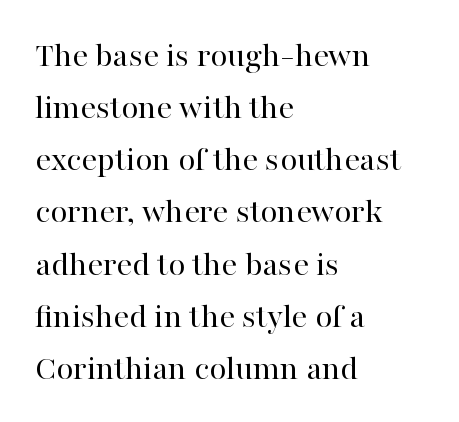
Type style note: has serifs. If you drew a ruler down the left edge, every line would touch it. The block of text has a typical density, with ordinary space between rows. Note the varied advance widths — an 'i' is clearly narrower than an 'm'.
